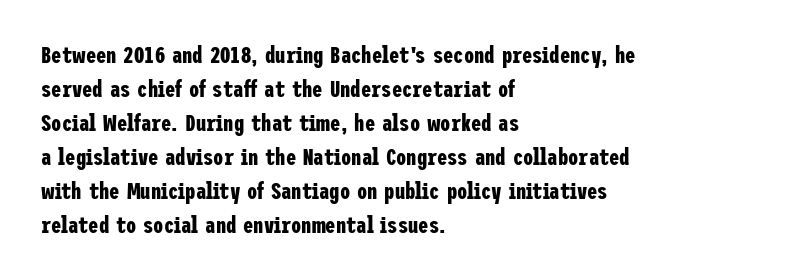
Q: Is the text bold? A: Yes.
Q: Is the text italic (slanted)? A: No, it is upright.
Q: Is the text underlined? A: No.
Q: How is the paragraph aligned? A: Left-aligned.
Q: Is the spacing between letters normal or unusually wide? A: Normal.
Q: Is the spacing between lines tight, normal or loose? A: Normal.
